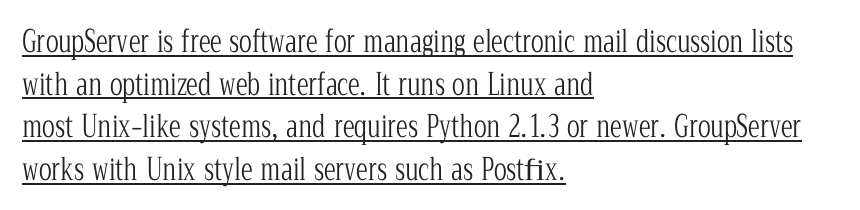
Varying glyph widths throughout — classic text-font behaviour. The letters stand straight up with perfectly vertical stems. Observe the ordinary spacing: letters are neighbours, not strangers. Casual observation: everything's shoved over to the left. These characters rest on top of a visible drawn line.
